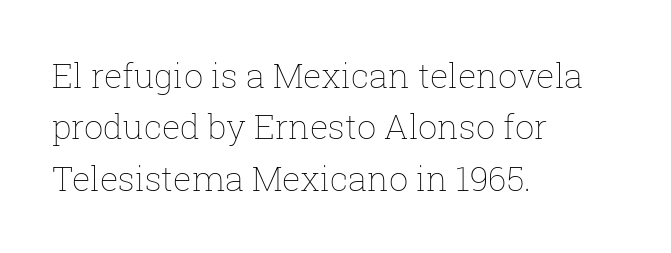
Leftover space on each line is placed entirely after the last word. Students, observe: this is what conventionally led text looks like. Quick note: underline off. The type sits square on the baseline with zero lean. The font sits on the lighter half of the weight spectrum, regular included. The rendering keeps characters at their native spacing.
